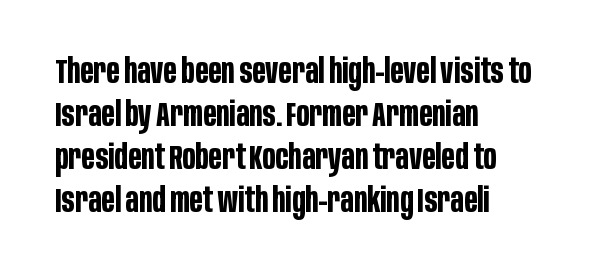
{"serif": "no", "italic": "no", "bold": "yes", "weight": "bold", "width": "condensed", "stroke_contrast": "low", "x_height": "large", "monospaced": "no", "underline": "no", "align": "left", "line_spacing": "normal", "line_spacing_ratio": 1.26, "letter_spacing": "normal", "letter_spacing_em": 0.0, "glyph_px": 34}
